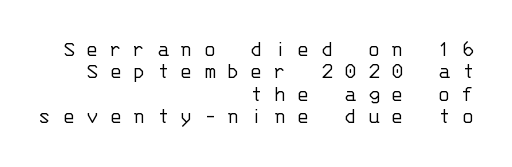
{"italic": "no", "bold": "no", "underline": "no", "align": "right", "line_spacing": "tight", "line_spacing_ratio": 0.97, "letter_spacing": "wide", "letter_spacing_em": 0.48, "glyph_px": 23}
